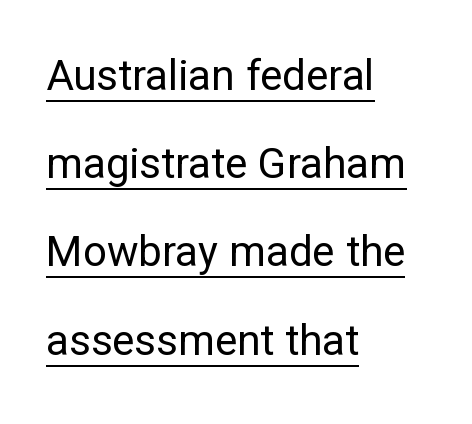
{"serif": "no", "italic": "no", "bold": "no", "weight": "regular", "width": "normal", "stroke_contrast": "low", "x_height": "medium", "monospaced": "no", "underline": "yes", "align": "left", "line_spacing": "loose", "line_spacing_ratio": 2.1, "letter_spacing": "normal", "letter_spacing_em": 0.0, "glyph_px": 42}
